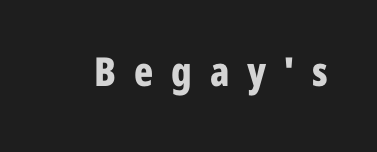
Q: Is the text bold? A: Yes.
Q: Is the text italic (slanted)? A: No, it is upright.
Q: Is the typeface a serif or a sans-serif typeface? A: Sans-serif.
Q: Is the text underlined? A: No.
Q: Is the spacing between letters normal or unusually wide? A: Unusually wide.
Q: Width (condensed, normal, or wide)? A: Condensed.
Q: Stroke contrast? A: Low.
Q: x-height? A: Medium.
Q: Monospaced? A: No.
